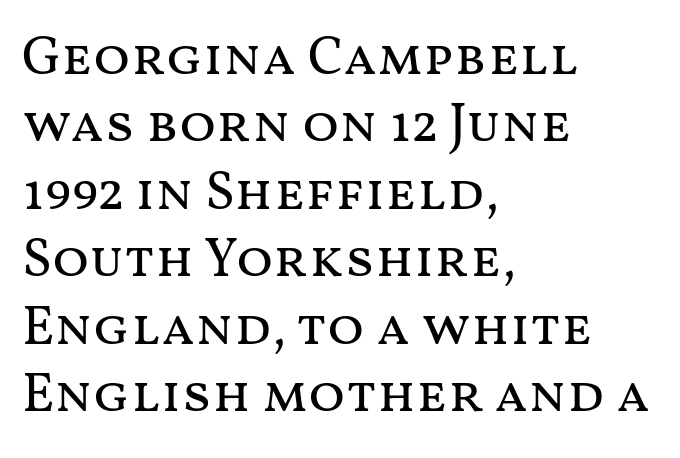
The image shows 54 px regular-weight, wide type, upright; set left-aligned, normal line spacing (1.25x), normal letter spacing, not underlined; medium stroke contrast and a medium x-height.
